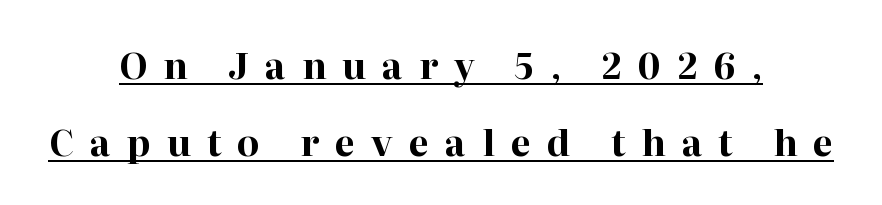
The image shows 36 px bold serif type, upright; set centered, loose line spacing (2.14x), unusually wide letter spacing (+0.45 em), underlined; high stroke contrast and a medium x-height.
